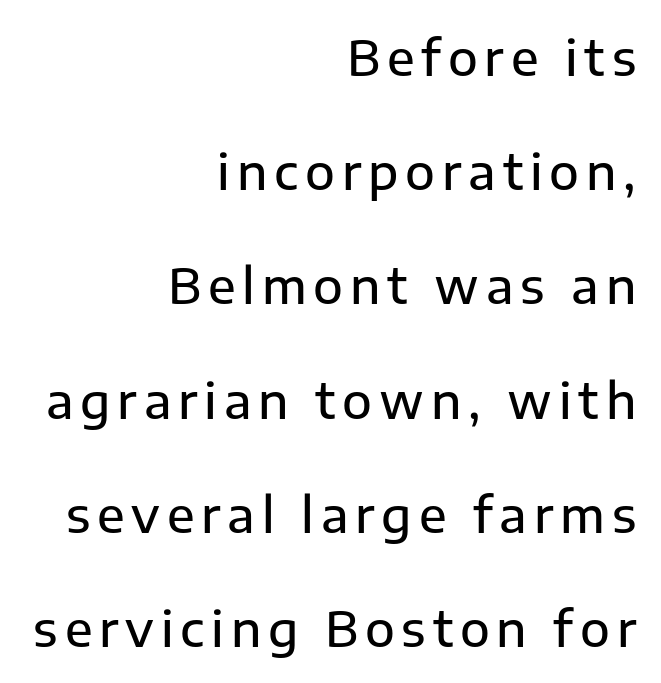
The image shows 49 px sans-serif type, upright; set right-aligned, loose line spacing (2.33x), not underlined; low stroke contrast and a medium x-height.
